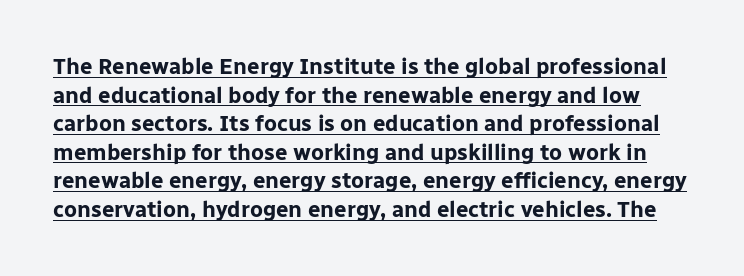
Q: Is the text bold? A: Yes.
Q: Is the text italic (slanted)? A: No, it is upright.
Q: Is the text underlined? A: Yes.
Q: Is the spacing between letters normal or unusually wide? A: Normal.
Q: Is the spacing between lines tight, normal or loose? A: Normal.
